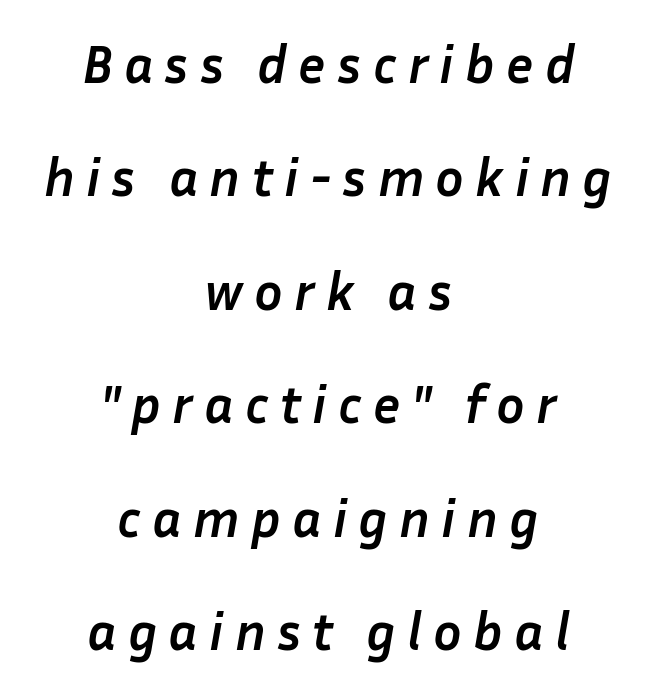
{"italic": "yes", "lean": "right", "slant_degrees": 10, "bold": "yes", "weight": "semibold", "width": "normal", "stroke_contrast": "low", "x_height": "medium", "monospaced": "no", "underline": "no", "align": "center", "line_spacing": "loose", "line_spacing_ratio": 2.14, "letter_spacing": "wide", "letter_spacing_em": 0.21, "glyph_px": 53}
